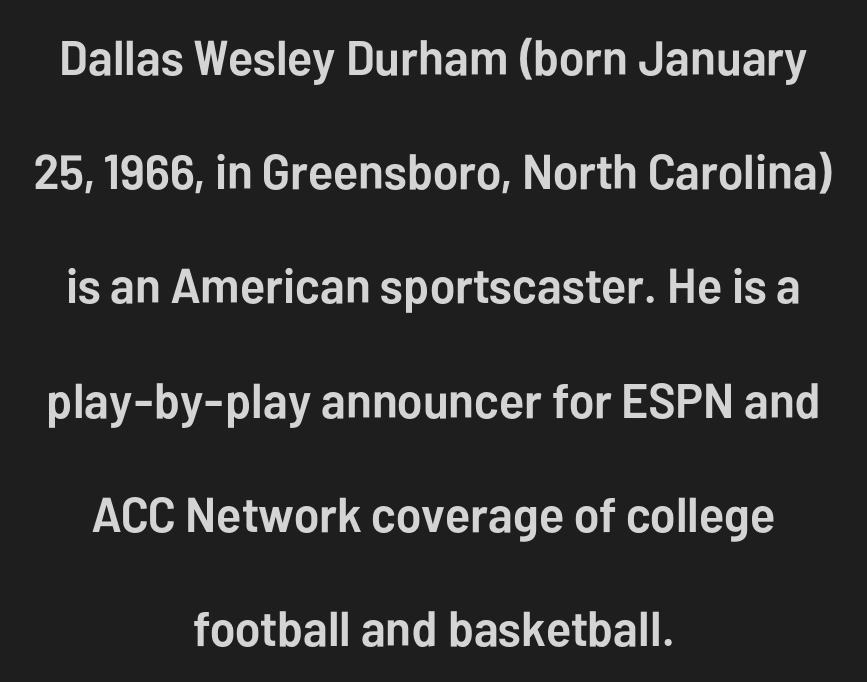
Serif or sans? Sans — the stroke terminals are bare. Decoration check: the copy has no underline. This sample has the flowing, uneven cadence of proportional lettering. A student would call this center alignment; a typographer would say set centered. Tracking value appears to be zero — textbook default spacing.
